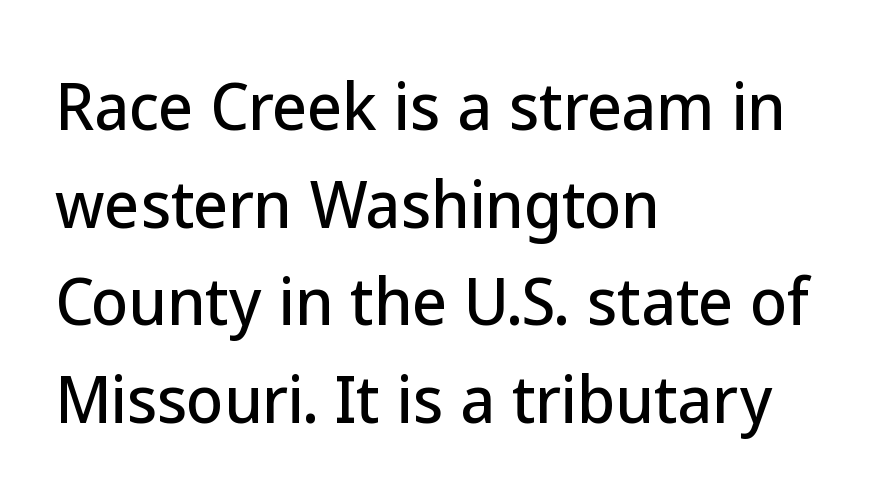
Q: Is the text italic (slanted)? A: No, it is upright.
Q: Is the typeface a serif or a sans-serif typeface? A: Sans-serif.
Q: Is the text underlined? A: No.
Q: How is the paragraph aligned? A: Left-aligned.
Q: Is the spacing between letters normal or unusually wide? A: Normal.
Q: Is the spacing between lines tight, normal or loose? A: Normal.
Q: Width (condensed, normal, or wide)? A: Normal.
Q: Stroke contrast? A: Low.
Q: x-height? A: Medium.
Q: Monospaced? A: No.
